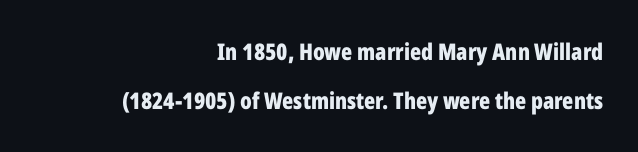
{"italic": "no", "bold": "yes", "underline": "no", "align": "right", "line_spacing": "loose", "line_spacing_ratio": 2.14, "letter_spacing": "normal", "letter_spacing_em": 0.0, "glyph_px": 23}
